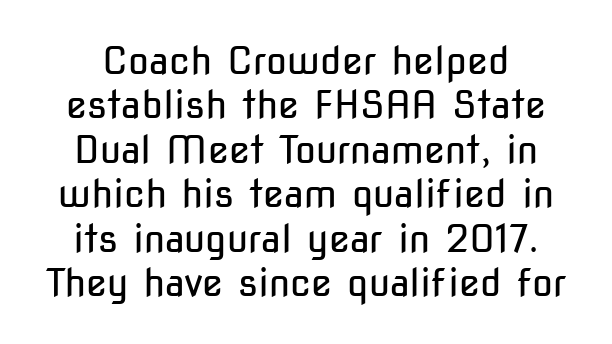
{"serif": "no", "italic": "no", "bold": "no", "weight": "regular", "width": "condensed", "stroke_contrast": "low", "x_height": "medium", "monospaced": "no", "underline": "no", "line_spacing_ratio": 1.17, "letter_spacing": "normal", "letter_spacing_em": 0.0, "glyph_px": 38}
